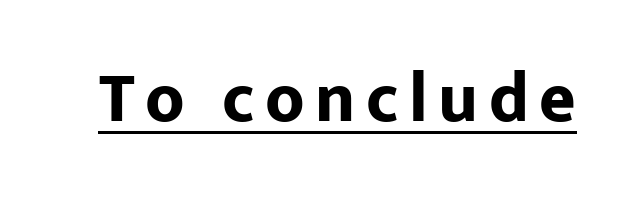
Q: Is the text bold? A: Yes.
Q: Is the text italic (slanted)? A: No, it is upright.
Q: Is the typeface a serif or a sans-serif typeface? A: Sans-serif.
Q: Is the text underlined? A: Yes.
Q: Width (condensed, normal, or wide)? A: Normal.
Q: Stroke contrast? A: Low.
Q: x-height? A: Medium.
Q: Monospaced? A: No.
